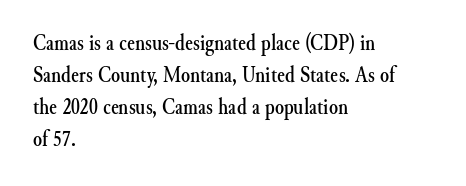
The image shows 23 px text type, upright; set left-aligned, normal line spacing (1.39x), normal letter spacing, not underlined.
